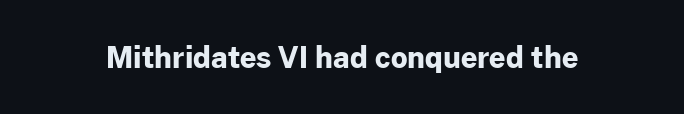
Every stem runs plumb, perpendicular to the baseline. The letters carry no serifs — their stems end cleanly without finishing strokes. The rendering uses natural spacing where letterforms have individual widths. Typographic density is high because the face is bold. Characters follow at the spacing the type designer built in. Any mark beneath the type? The region is blank.
